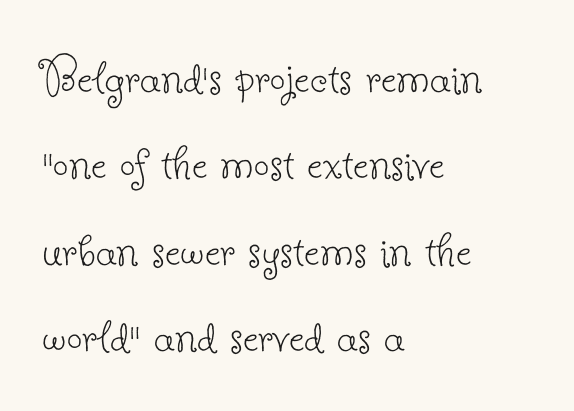
The letters advance in unequal steps, a hallmark of proportional type. In terms of letterform style, serifs are clearly present. Tall strokes in this sample are plumb rather than angled. The lines in this sample share a left origin and differ only in where they stop. This sample keeps an unexceptional amount of space between lines.
